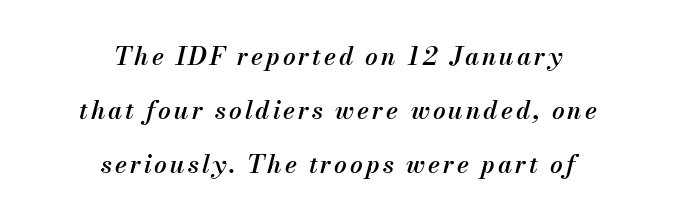
Is there much room between lines? Yes — plenty of vertical air separates them. Letters rest on an invisible, unmarked baseline. Stems and bowls a touch heavier than normal — semibold. The lines in this sample share a center point and differ in where they start and stop. A typesetter would mark this as italic.
